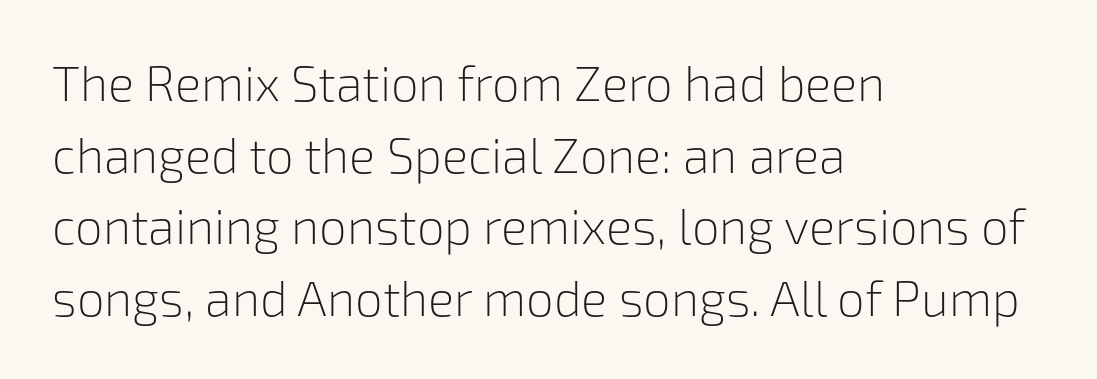
Q: Is the text bold? A: No.
Q: Is the text italic (slanted)? A: No, it is upright.
Q: Is the typeface a serif or a sans-serif typeface? A: Sans-serif.
Q: Is the text underlined? A: No.
Q: How is the paragraph aligned? A: Left-aligned.
Q: Is the spacing between letters normal or unusually wide? A: Normal.
Q: Is the spacing between lines tight, normal or loose? A: Normal.
Q: Width (condensed, normal, or wide)? A: Normal.
Q: Stroke contrast? A: Low.
Q: x-height? A: Medium.
Q: Monospaced? A: No.
